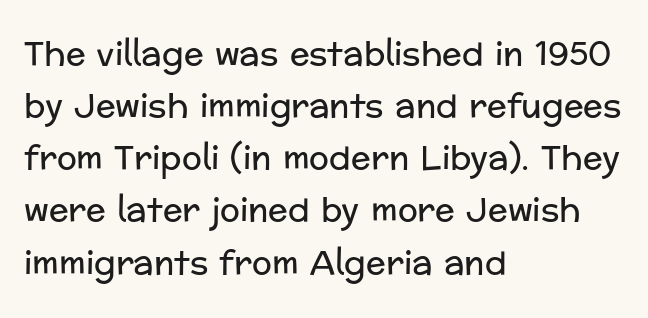
Anything drawn beneath the words? Only blank space. Caption: multi-line text, flush left, ragged right. Is this a fixed-width face? No — the glyphs have proportional, varying widths. The passage shown stacks its lines at a standard gap. Italic: no, the glyphs are upright roman.
